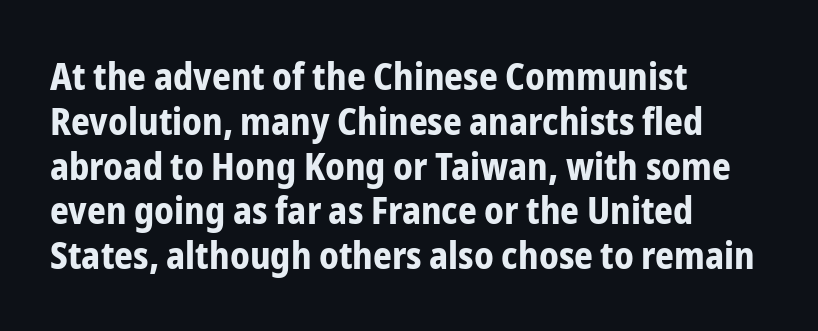
I'd call this a sans setting — the letters go barefoot. No word sits above an underline. These words are printed bold, with thick strokes throughout. Every stem runs plumb, perpendicular to the baseline.
